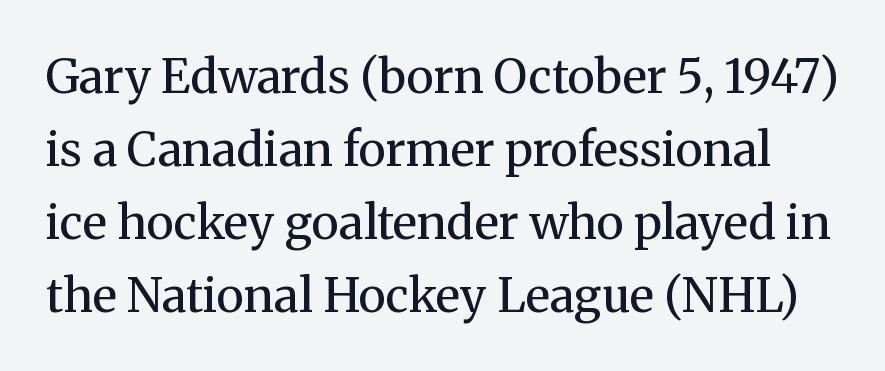
Q: Is the text bold? A: No.
Q: Is the text italic (slanted)? A: No, it is upright.
Q: Is the typeface a serif or a sans-serif typeface? A: Serif.
Q: Is the text underlined? A: No.
Q: Is the spacing between letters normal or unusually wide? A: Normal.
Q: Is the spacing between lines tight, normal or loose? A: Normal.
Q: Width (condensed, normal, or wide)? A: Normal.
Q: Stroke contrast? A: Medium.
Q: x-height? A: Medium.
Q: Monospaced? A: No.
